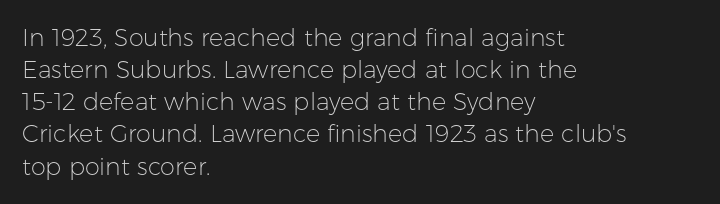
{"italic": "no", "bold": "no", "underline": "no", "align": "left", "line_spacing": "normal", "line_spacing_ratio": 1.34, "letter_spacing": "normal", "letter_spacing_em": 0.0, "glyph_px": 24}
